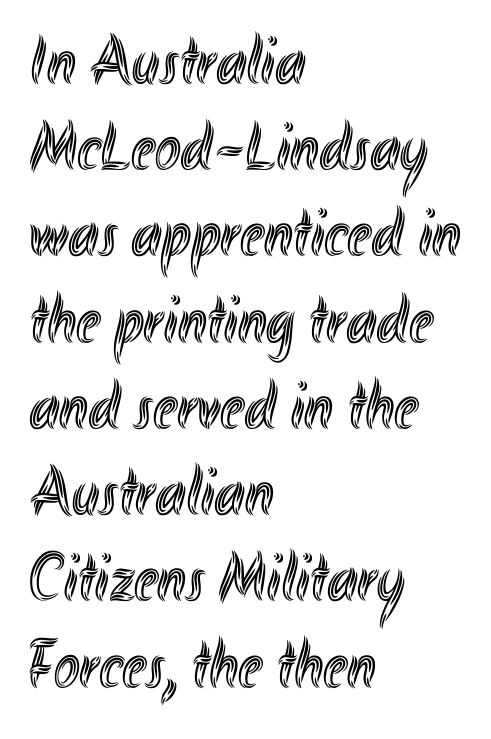
Each line starts at the same left margin while the right side varies. The zone under the glyphs is completely vacant. Short note: letters normally spaced. Note the varied advance widths — an 'i' is clearly narrower than an 'm'. Quick note: interline space is typical.
